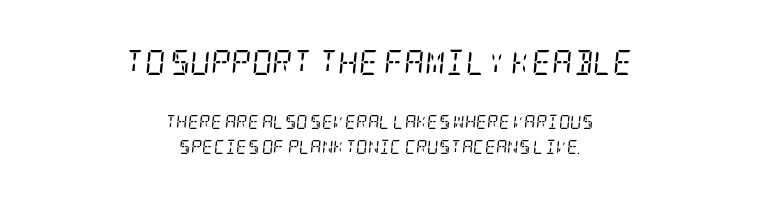
Of the two passages, the one on top uses the larger point size. Every row of glyphs is offset so its center matches the block's center. Nothing unusual about the tracking: characters are spaced as the font intends. Observe the lean: these are italic letterforms.
